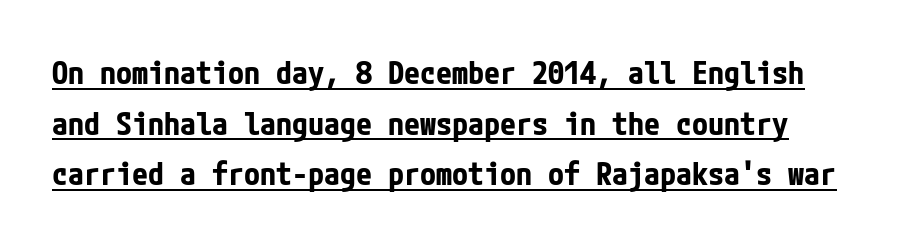
Is there any slant? The stems are plumb. Quick note: underline on. Look at the stroke-to-counter ratio: heavy, a bold. Interline gaps are of average width in this sample.
